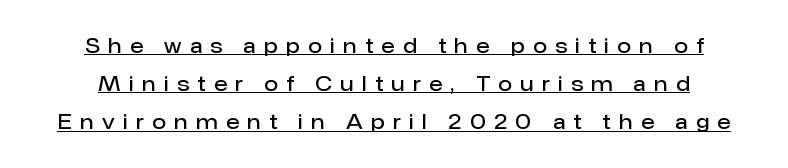
Q: Is the text bold? A: Semi-bold.
Q: Is the text italic (slanted)? A: No, it is upright.
Q: Is the text underlined? A: Yes.
Q: Is the spacing between letters normal or unusually wide? A: Unusually wide.
Q: Is the spacing between lines tight, normal or loose? A: Loose.
